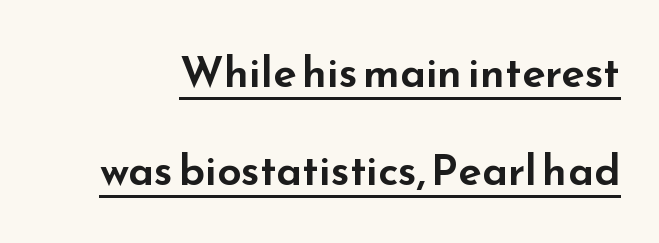
No extra tracking has been applied to these lines. How would I describe the line gaps? Wide and relaxed. Style check: upright. Classification — sans serif. Underlined type. The face used here is proportionally spaced, like ordinary book or web type.
